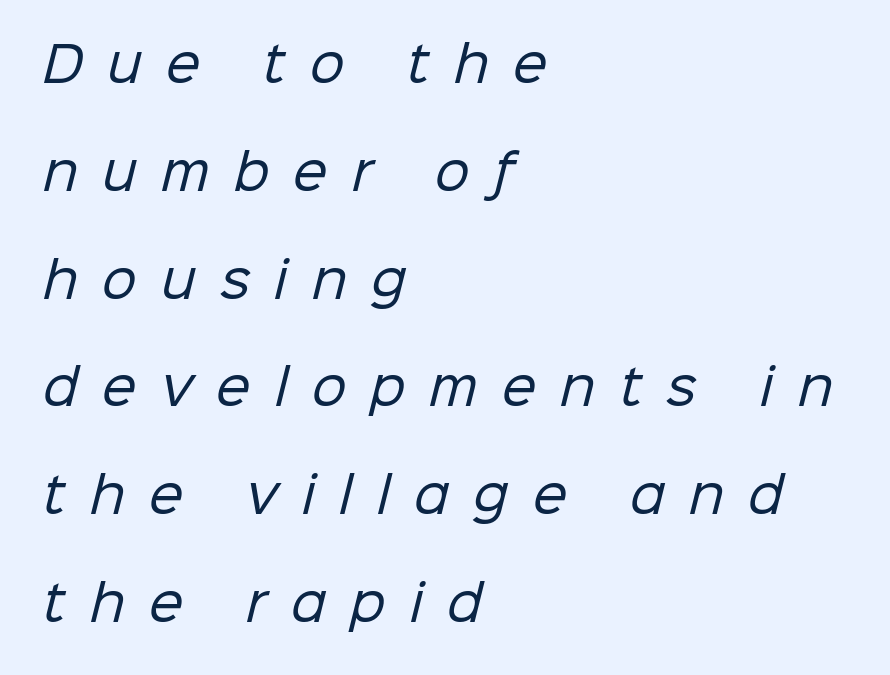
Q: Is the text bold? A: No.
Q: Is the typeface a serif or a sans-serif typeface? A: Sans-serif.
Q: Is the text underlined? A: No.
Q: How is the paragraph aligned? A: Left-aligned.
Q: Is the spacing between letters normal or unusually wide? A: Unusually wide.
Q: Is the spacing between lines tight, normal or loose? A: Loose.
Q: Width (condensed, normal, or wide)? A: Normal.
Q: Stroke contrast? A: Low.
Q: x-height? A: Medium.
Q: Monospaced? A: No.
